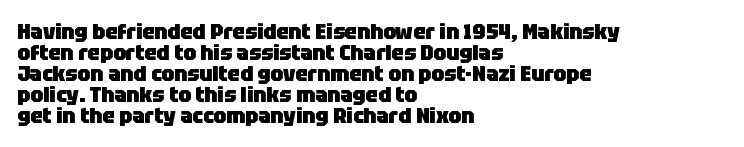
Each glyph is drawn with heavy, bold strokes. Any mark beneath the type? The region is blank. Posture: straight, roman, zero tilt. The designer dialed line spacing down below the default. Compared with a centered layout, this one pins lines to the left instead. Standard letterfit; no display-style spreading of the glyphs.
